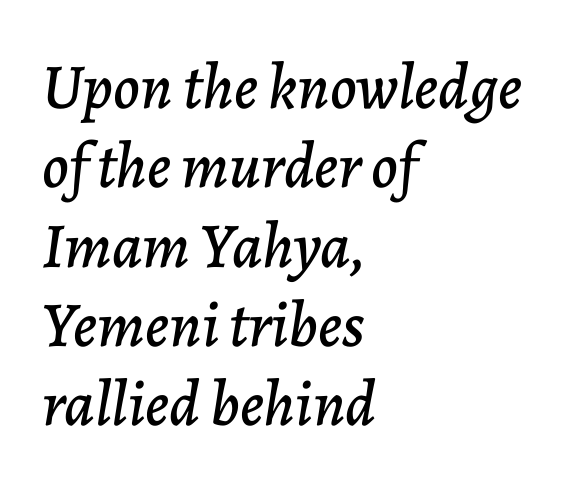
Horizontal alignment here is leftward, the default for most running prose. Nobody drew a line under any word here. Words appear dense and cohesive because spacing is normal. Designer's note — italics engaged. Spacing verdict: proportional, widths tailored to each character.
